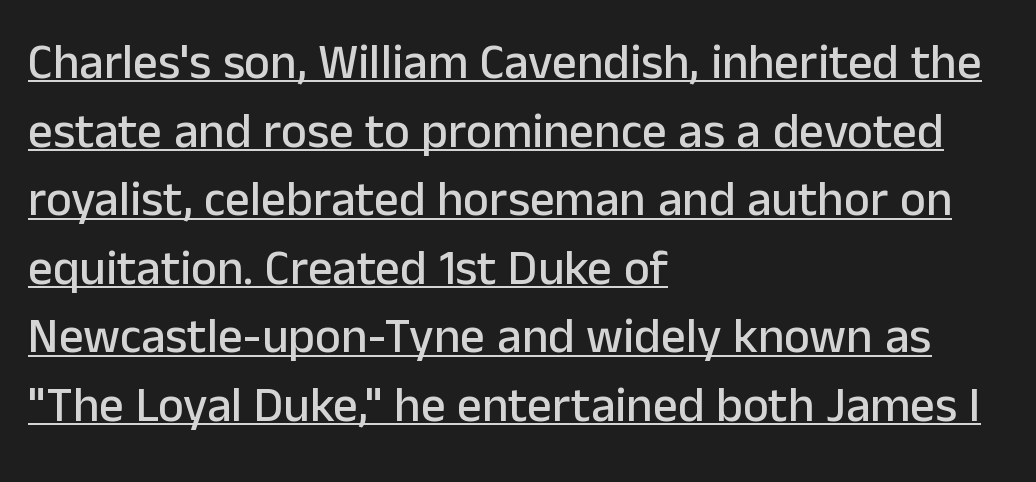
The image shows 49 px sans-serif type, upright; set left-aligned, normal line spacing (1.4x), normal letter spacing, underlined; low stroke contrast and a medium x-height.
